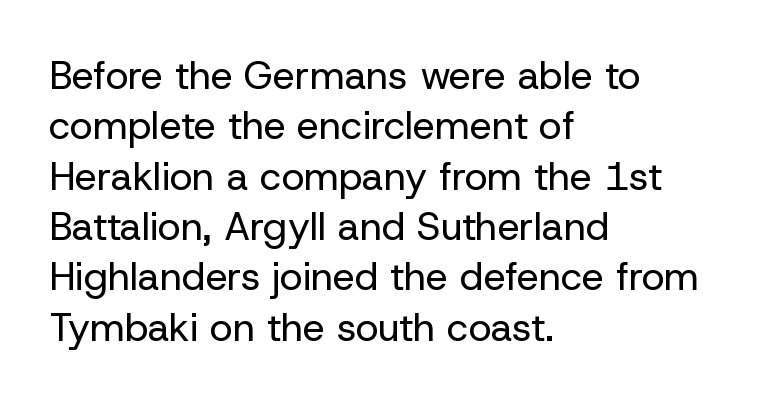
The image shows 39 px regular-weight sans-serif type, upright; set left-aligned, normal line spacing (1.29x), normal letter spacing, not underlined; low stroke contrast and a medium x-height.
